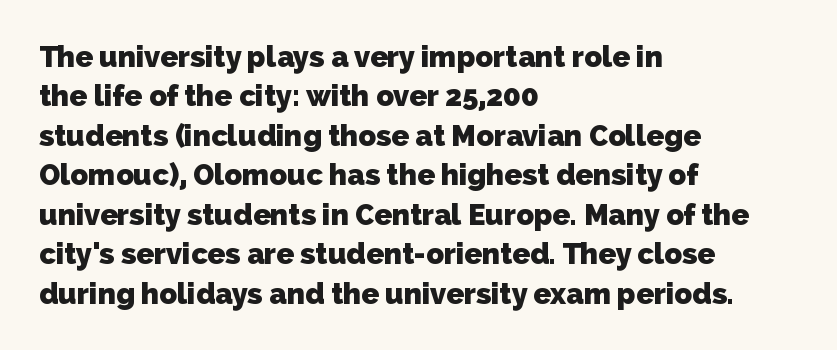
The image shows 29 px heavy sans-serif type; set left-aligned, normal line spacing (1.36x), normal letter spacing, not underlined; low stroke contrast and a medium x-height.
